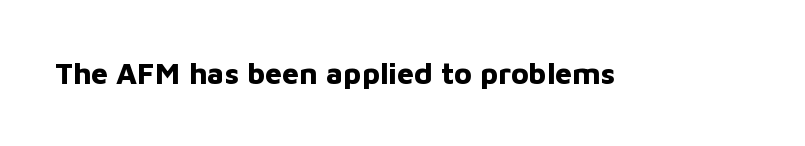
The image shows 30 px bold sans-serif type, upright; set normal letter spacing, not underlined; low stroke contrast and a medium x-height.
